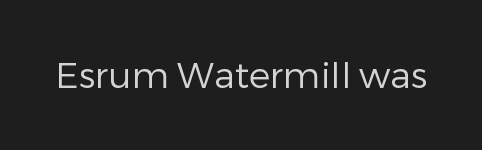
The image shows 36 px regular-weight sans-serif type, upright; set normal letter spacing, not underlined; low stroke contrast and a medium x-height.
